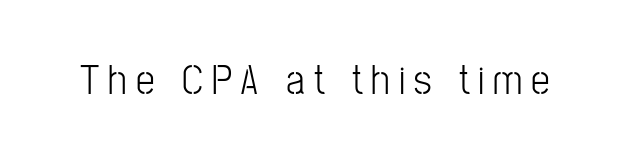
Q: Is the text bold? A: No.
Q: Is the text italic (slanted)? A: No, it is upright.
Q: Is the typeface a serif or a sans-serif typeface? A: Sans-serif.
Q: Is the text underlined? A: No.
Q: Is the spacing between letters normal or unusually wide? A: Unusually wide.
Q: Width (condensed, normal, or wide)? A: Condensed.
Q: Stroke contrast? A: Low.
Q: x-height? A: Medium.
Q: Monospaced? A: No.
